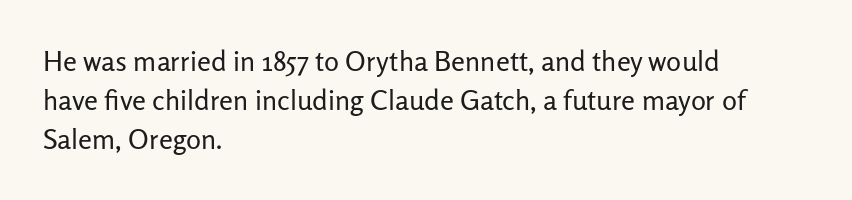
Q: Is the text bold? A: No.
Q: Is the text italic (slanted)? A: No, it is upright.
Q: Is the typeface a serif or a sans-serif typeface? A: Sans-serif.
Q: Is the text underlined? A: No.
Q: How is the paragraph aligned? A: Left-aligned.
Q: Is the spacing between letters normal or unusually wide? A: Normal.
Q: Is the spacing between lines tight, normal or loose? A: Normal.
Q: Width (condensed, normal, or wide)? A: Normal.
Q: Stroke contrast? A: Low.
Q: x-height? A: Medium.
Q: Monospaced? A: No.
